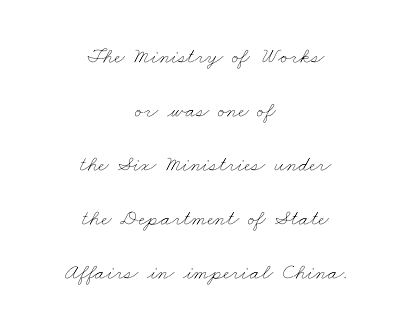
The image shows 22 px text type; set centered, loose line spacing (2.46x), normal letter spacing, not underlined.
